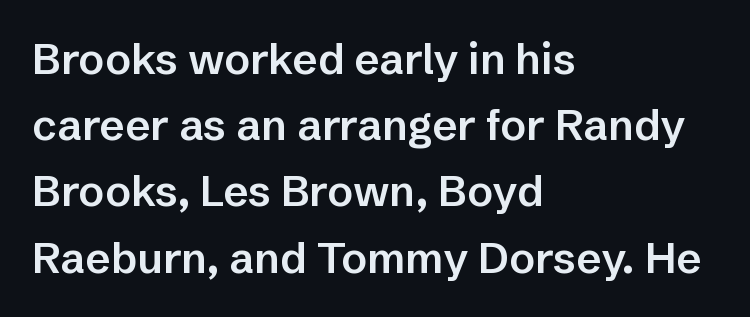
The letters sit at their default tracking, neither squeezed nor spread. Character widths vary here, with narrow letters taking less room than wide ones. This is moderately heavy type, rendered in semibold. Short and long lines alike share a common starting point at left. Lines of text with bare space underneath.
